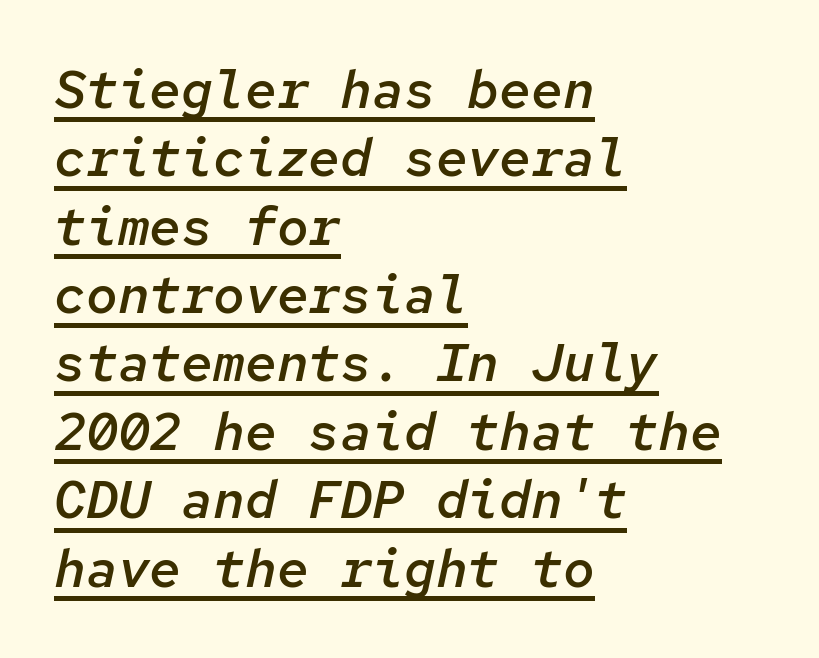
Looking at the ascenders, they clearly lean. Looks like someone drew a line under every word here. These lines are rendered in a fixed-pitch font. Tracking here is standard; glyphs follow each other at the usual distance. What weight is shown? A semibold, between regular and bold. The text block is weighted toward the left margin, trailing off unevenly rightward.
